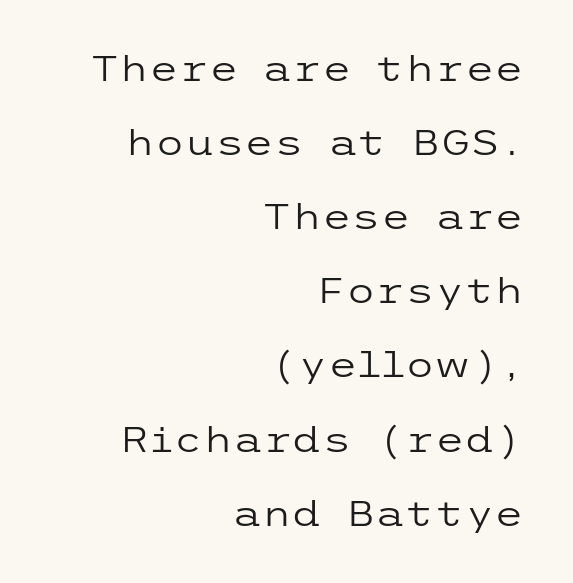
Q: Is the text bold? A: No.
Q: Is the text italic (slanted)? A: No, it is upright.
Q: Is the typeface a serif or a sans-serif typeface? A: Sans-serif.
Q: Is the text underlined? A: No.
Q: How is the paragraph aligned? A: Right-aligned.
Q: Is the spacing between letters normal or unusually wide? A: Normal.
Q: Is the spacing between lines tight, normal or loose? A: Loose.
Q: Width (condensed, normal, or wide)? A: Wide.
Q: Stroke contrast? A: Low.
Q: x-height? A: Medium.
